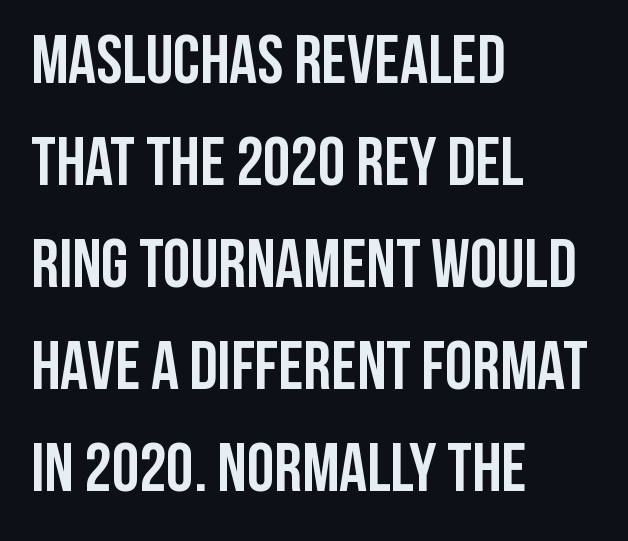
Ordinary non-slanted type is in use. Horizontal bands of white between lines are of average thickness. This sample uses a sans-serif face. Characters follow at the spacing the type designer built in. The rendering uses a bold face; every stroke is thick and dark. You could not count columns in this text — the font is proportionally spaced.
